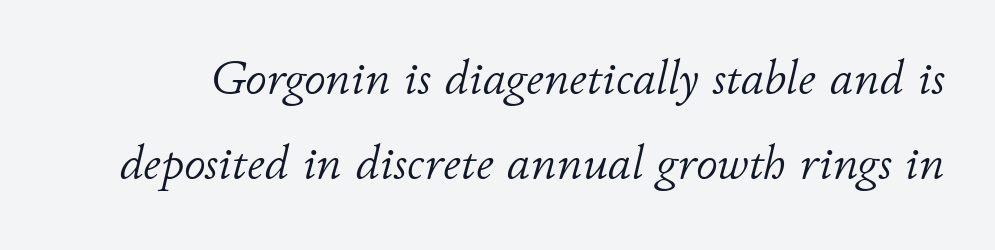
{"italic": "yes", "lean": "right", "slant_degrees": 11, "bold": "no", "weight": "light", "width": "normal", "stroke_contrast": "low", "x_height": "small", "monospaced": "no", "underline": "no", "line_spacing_ratio": 1.78, "letter_spacing": "normal", "letter_spacing_em": 0.0, "glyph_px": 48}
